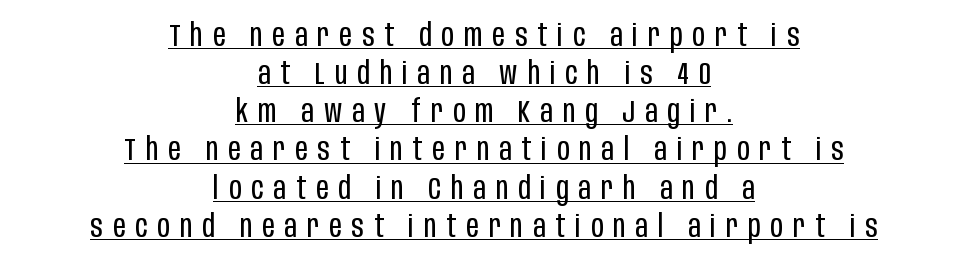
The image shows 31 px regular-weight, condensed sans-serif type, upright; set centered, line spacing 1.23x, unusually wide letter spacing (+0.32 em), underlined; low stroke contrast and a large x-height.
